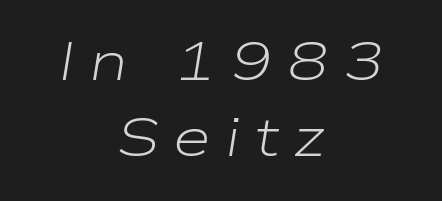
Q: Is the text bold? A: No.
Q: Is the text italic (slanted)? A: Yes, it leans right by about 9 degrees.
Q: Is the text underlined? A: No.
Q: How is the paragraph aligned? A: Centered.
Q: Is the spacing between letters normal or unusually wide? A: Unusually wide.
Q: Is the spacing between lines tight, normal or loose? A: Normal.
Q: Width (condensed, normal, or wide)? A: Wide.
Q: Stroke contrast? A: Low.
Q: x-height? A: Medium.
Q: Monospaced? A: No.
